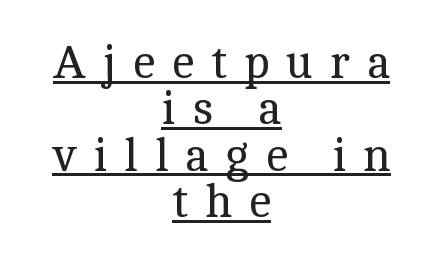
The image shows 46 px regular-weight serif type, upright; set centered, tight line spacing (1.01x), unusually wide letter spacing (+0.36 em), underlined; a medium x-height.
